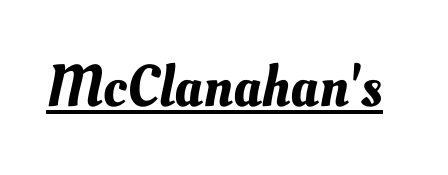
{"width": "normal", "stroke_contrast": "medium", "x_height": "small", "monospaced": "no", "underline": "yes", "letter_spacing": "normal", "letter_spacing_em": 0.0, "glyph_px": 59}
